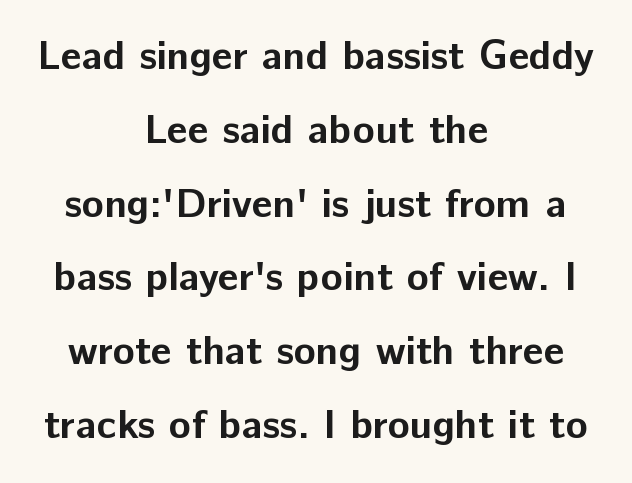
Note: no serifs on the glyphs. This is the regular roman posture of the typeface. You could not count columns in this text — the font is proportionally spaced. A dark, heavy texture on the line: the type is bold.
